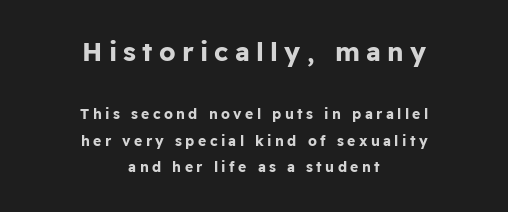
The image shows 26 px bold type, upright; set centered, loose line spacing (1.9x), unusually wide letter spacing (+0.24 em), not underlined; the first (top) block is 1.86x larger.
